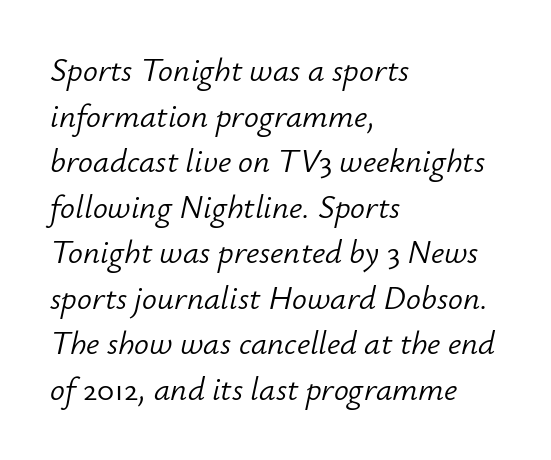
The image shows 33 px light type, italic (leaning right); set left-aligned, normal line spacing (1.38x), normal letter spacing, not underlined; low stroke contrast and a small x-height.
